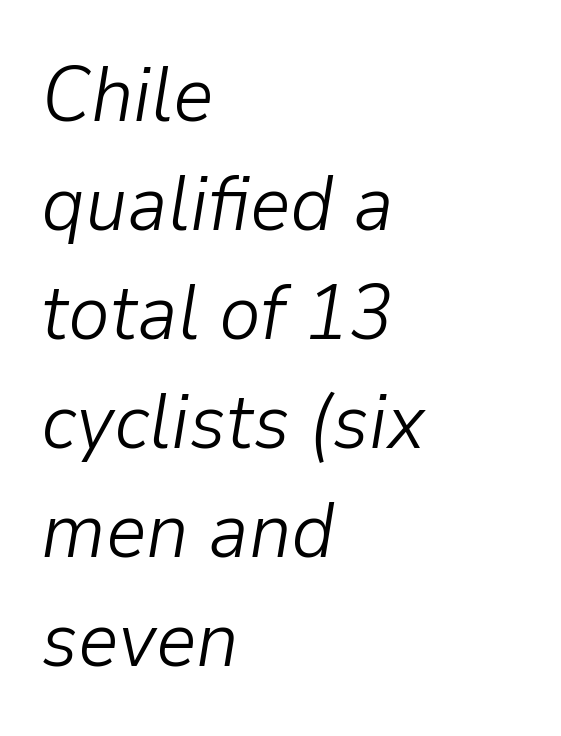
Q: Is the text bold? A: No.
Q: Is the text italic (slanted)? A: Yes, it leans right by about 9 degrees.
Q: Is the text underlined? A: No.
Q: How is the paragraph aligned? A: Left-aligned.
Q: Is the spacing between letters normal or unusually wide? A: Normal.
Q: Is the spacing between lines tight, normal or loose? A: Normal.
Q: Width (condensed, normal, or wide)? A: Normal.
Q: Stroke contrast? A: Low.
Q: x-height? A: Medium.
Q: Monospaced? A: No.
